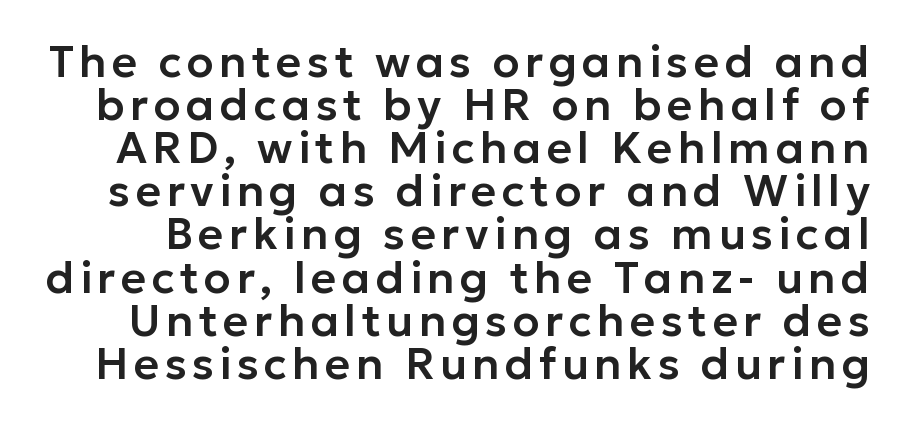
Grotesque or geometric, the face here clearly has no serifs. Proportional: the letters do not fall into vertical columns. Do the letters lean? They stand straight. Words float on clear page, feet unadorned.
